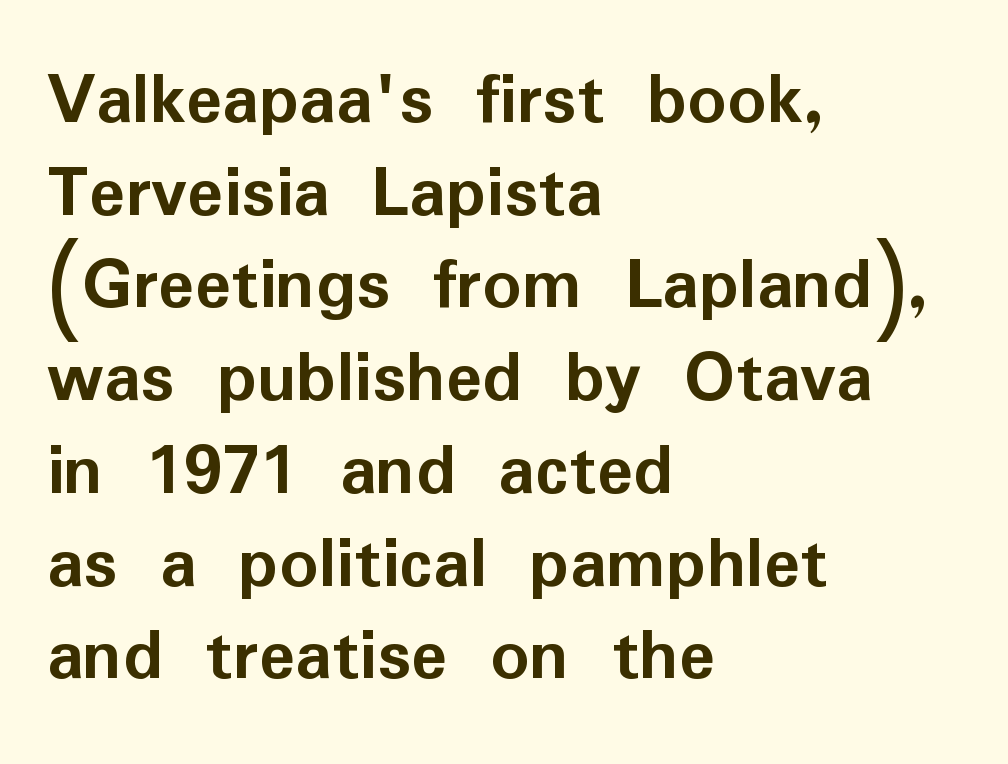
{"serif": "no", "italic": "no", "bold": "yes", "weight": "semibold", "width": "normal", "stroke_contrast": "low", "x_height": "medium", "monospaced": "no", "underline": "no", "align": "left", "line_spacing_ratio": 1.22, "letter_spacing": "normal", "letter_spacing_em": 0.0, "glyph_px": 76}
